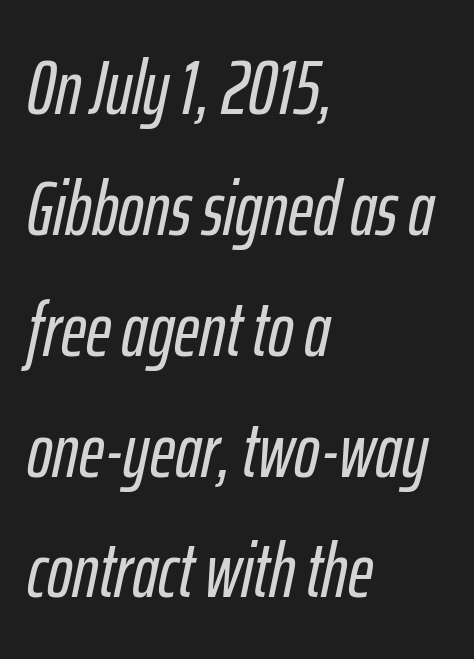
The image shows 76 px condensed type, italic (leaning right); set left-aligned, normal line spacing (1.59x), normal letter spacing, not underlined; low stroke contrast and a medium x-height.
